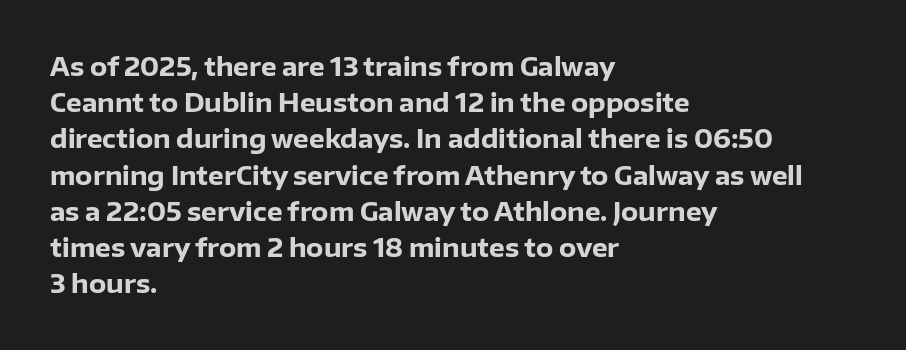
The image shows 25 px bold type, upright; set left-aligned, normal line spacing (1.45x), normal letter spacing, not underlined.
